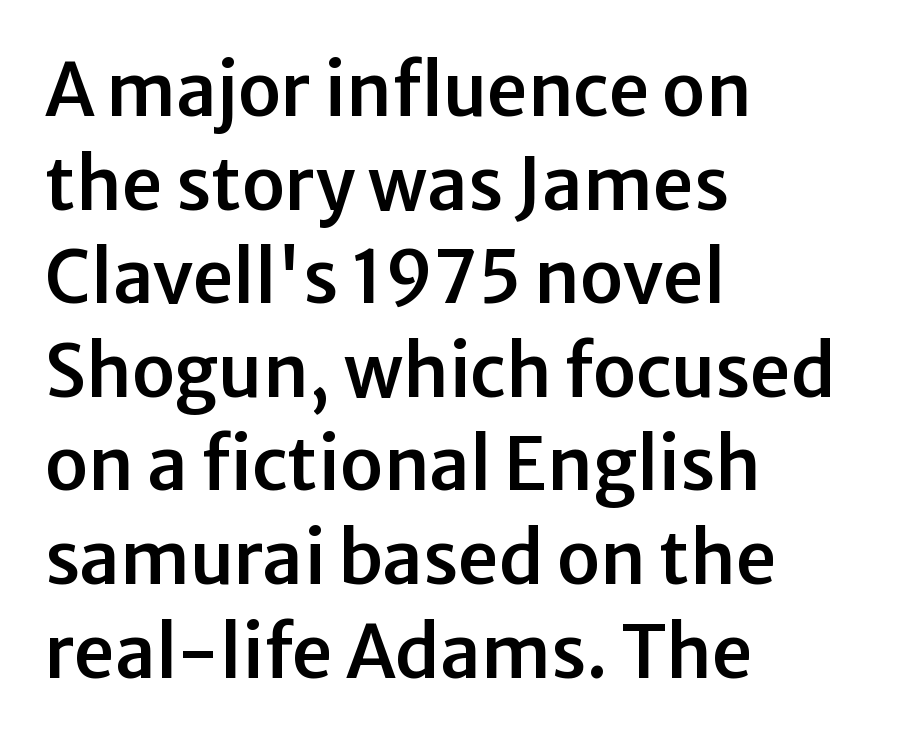
Q: Is the text italic (slanted)? A: No, it is upright.
Q: Is the typeface a serif or a sans-serif typeface? A: Sans-serif.
Q: Is the text underlined? A: No.
Q: How is the paragraph aligned? A: Left-aligned.
Q: Is the spacing between letters normal or unusually wide? A: Normal.
Q: Is the spacing between lines tight, normal or loose? A: Normal.
Q: Width (condensed, normal, or wide)? A: Normal.
Q: Stroke contrast? A: Low.
Q: x-height? A: Medium.
Q: Monospaced? A: No.
